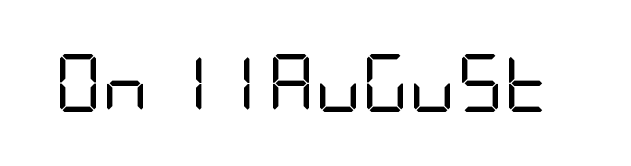
No letter is thick-stroked: the sample isn't bold. The type is set solid horizontally, with unmodified tracking. Nope, not italic — everything's standing straight. Typographically, this falls in the sans-serif category. The gap between lines stays unmarked.
